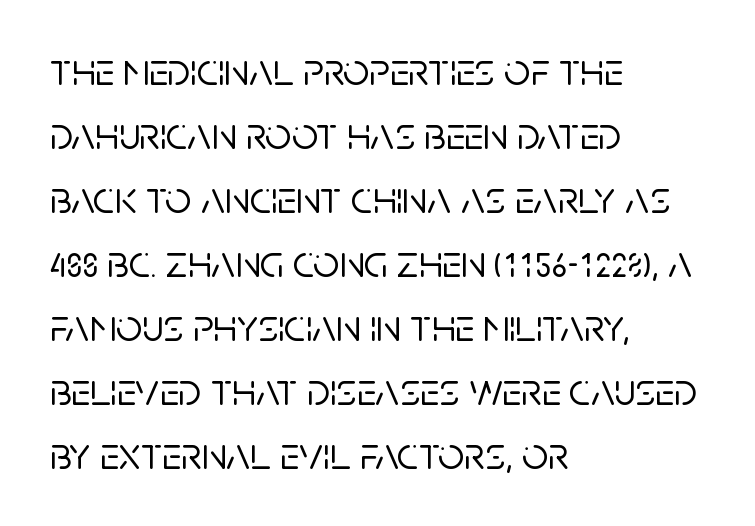
{"serif": "no", "italic": "no", "width": "normal", "stroke_contrast": "low", "x_height": "large", "monospaced": "no", "underline": "no", "align": "left", "line_spacing": "normal", "line_spacing_ratio": 1.39, "letter_spacing": "normal", "letter_spacing_em": 0.0, "glyph_px": 46}
